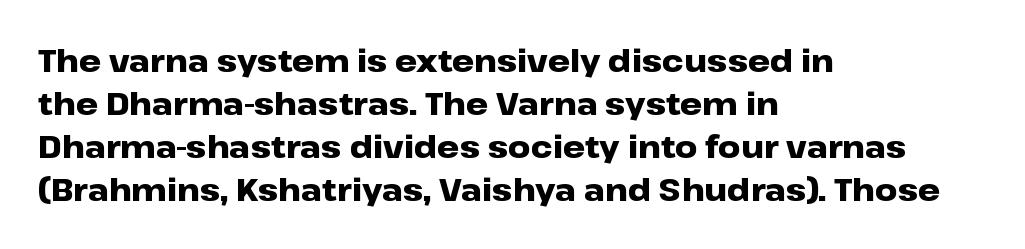
Is the type bold? Yes — the strokes are clearly thick and heavy. The passage shown is not underscored anywhere. Characters follow at the spacing the type designer built in. This is sans-serif lettering, the kind often seen on screens and signage.
